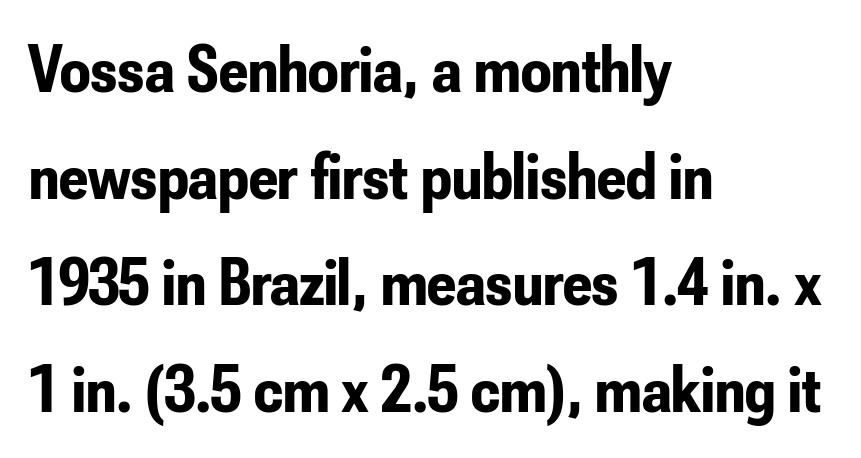
{"serif": "no", "italic": "no", "bold": "yes", "weight": "bold", "width": "condensed", "stroke_contrast": "low", "x_height": "small", "monospaced": "no", "underline": "no", "align": "left", "line_spacing": "normal", "line_spacing_ratio": 1.59, "letter_spacing": "normal", "letter_spacing_em": 0.0, "glyph_px": 67}
